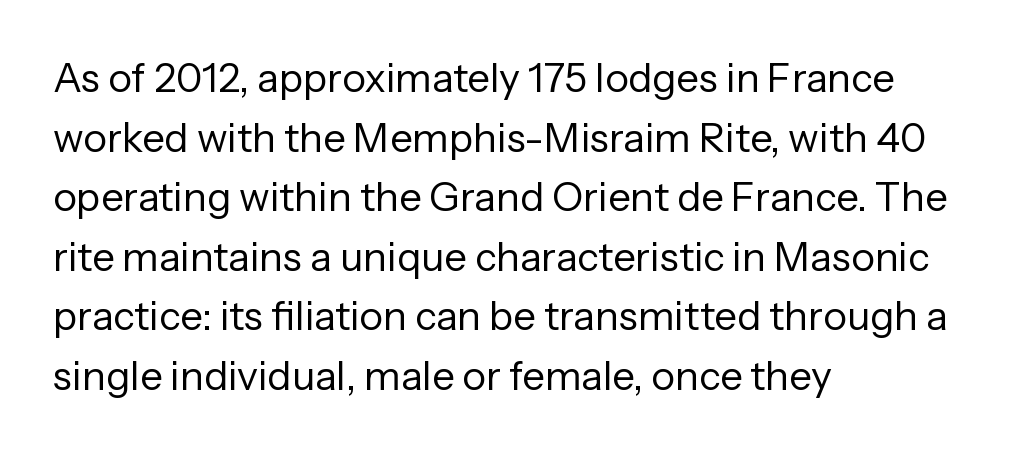
The image shows 40 px regular-weight sans-serif type, upright; set left-aligned, normal line spacing (1.49x), normal letter spacing, not underlined; low stroke contrast and a medium x-height.
